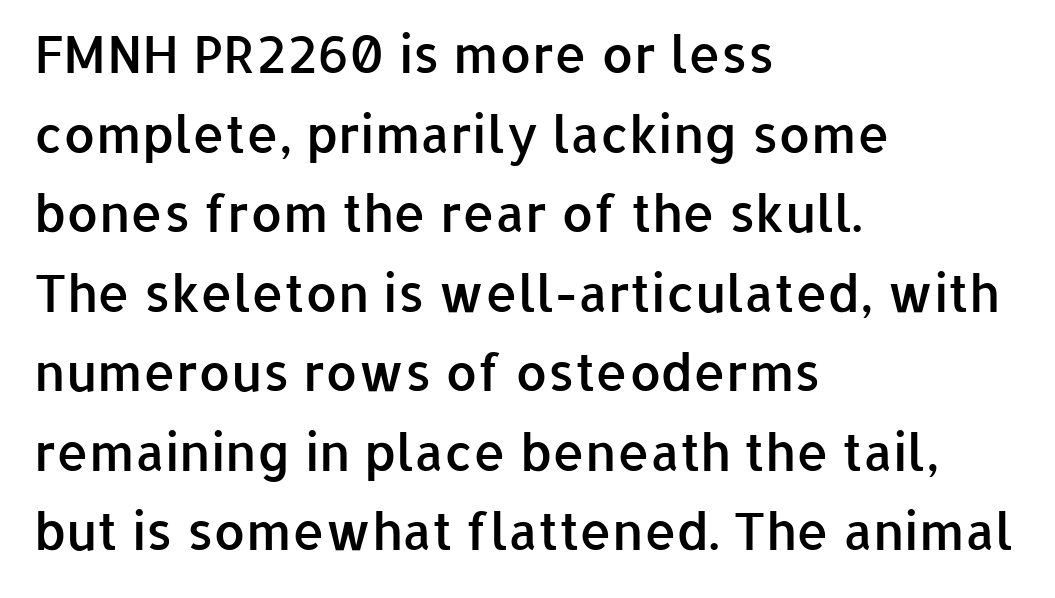
{"serif": "no", "italic": "no", "bold": "semi", "weight": "semibold", "width": "normal", "stroke_contrast": "low", "x_height": "medium", "monospaced": "no", "underline": "no", "align": "left", "line_spacing": "normal", "line_spacing_ratio": 1.56, "letter_spacing": "normal", "letter_spacing_em": 0.0, "glyph_px": 51}
